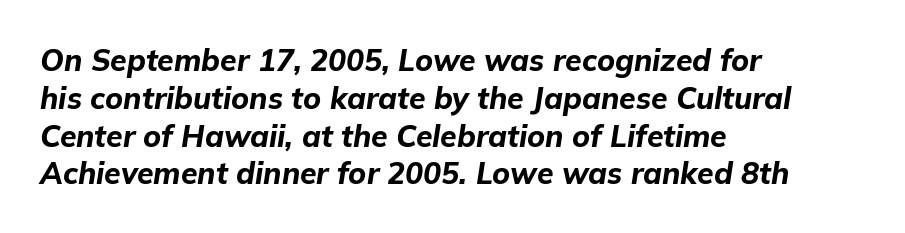
Q: Is the text bold? A: Yes.
Q: Is the text italic (slanted)? A: Yes, it leans right by about 9 degrees.
Q: Is the text underlined? A: No.
Q: How is the paragraph aligned? A: Left-aligned.
Q: Is the spacing between letters normal or unusually wide? A: Normal.
Q: Is the spacing between lines tight, normal or loose? A: Normal.
Q: Width (condensed, normal, or wide)? A: Normal.
Q: Stroke contrast? A: Low.
Q: x-height? A: Medium.
Q: Monospaced? A: No.
